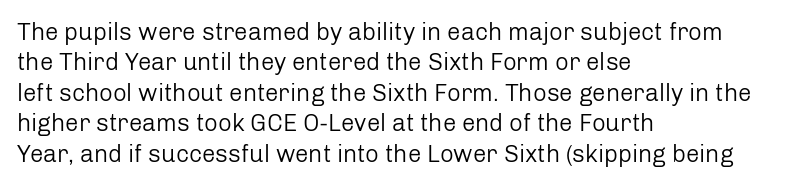
The image shows 24 px text type, upright; set left-aligned, normal line spacing (1.27x), normal letter spacing, not underlined.
